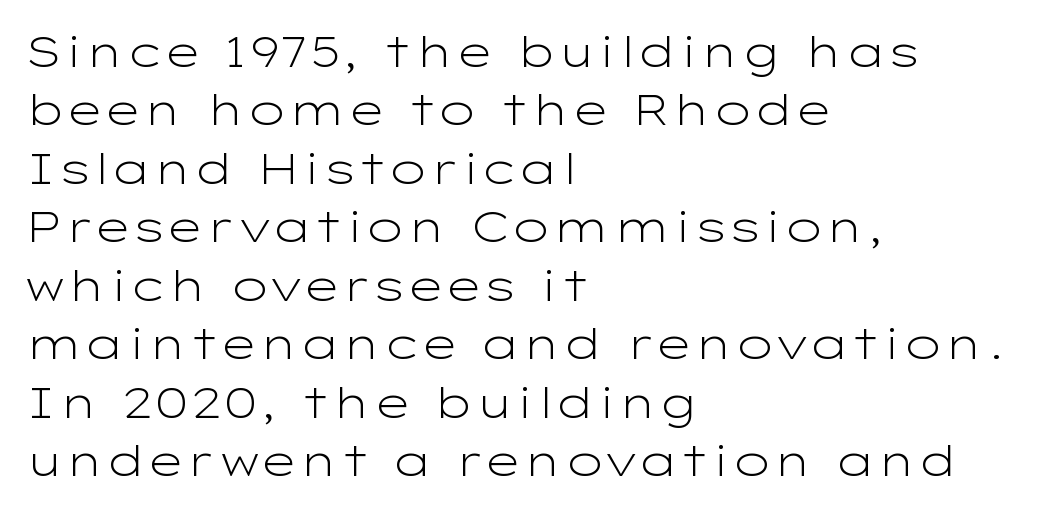
{"serif": "no", "italic": "no", "bold": "no", "weight": "light", "width": "wide", "stroke_contrast": "low", "x_height": "medium", "monospaced": "no", "underline": "no", "align": "left", "line_spacing": "normal", "line_spacing_ratio": 1.36, "letter_spacing": "normal", "letter_spacing_em": 0.0, "glyph_px": 43}
